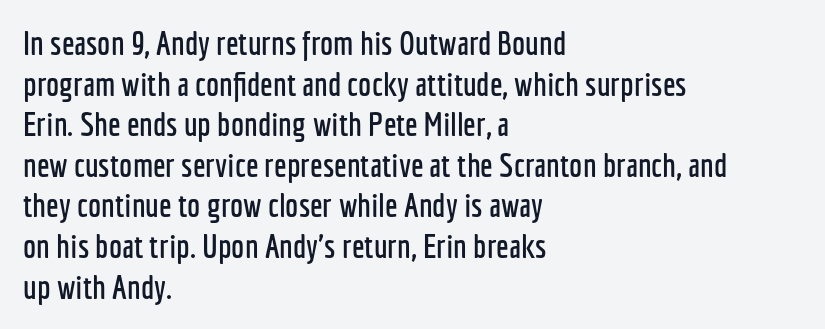
Q: Is the text italic (slanted)? A: No, it is upright.
Q: Is the typeface a serif or a sans-serif typeface? A: Sans-serif.
Q: Is the text underlined? A: No.
Q: How is the paragraph aligned? A: Left-aligned.
Q: Is the spacing between letters normal or unusually wide? A: Normal.
Q: Width (condensed, normal, or wide)? A: Condensed.
Q: Stroke contrast? A: Low.
Q: x-height? A: Medium.
Q: Monospaced? A: No.
